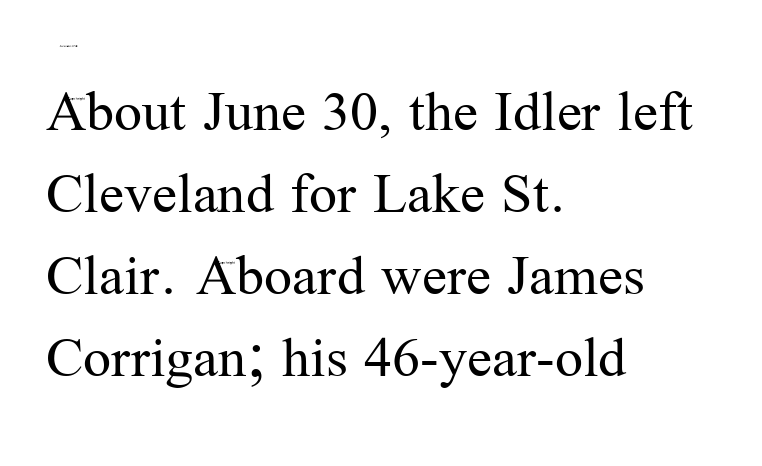
The image shows 62 px regular-weight serif type, upright; set left-aligned, normal line spacing (1.32x), normal letter spacing, not underlined; medium stroke contrast and a medium x-height.
